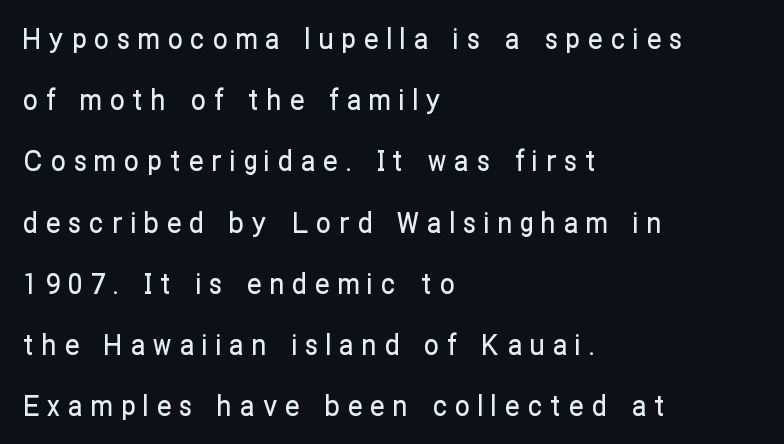
{"serif": "no", "italic": "no", "width": "condensed", "stroke_contrast": "low", "x_height": "medium", "monospaced": "no", "underline": "no", "align": "left", "line_spacing": "loose", "line_spacing_ratio": 2.11, "letter_spacing": "wide", "letter_spacing_em": 0.28, "glyph_px": 29}
